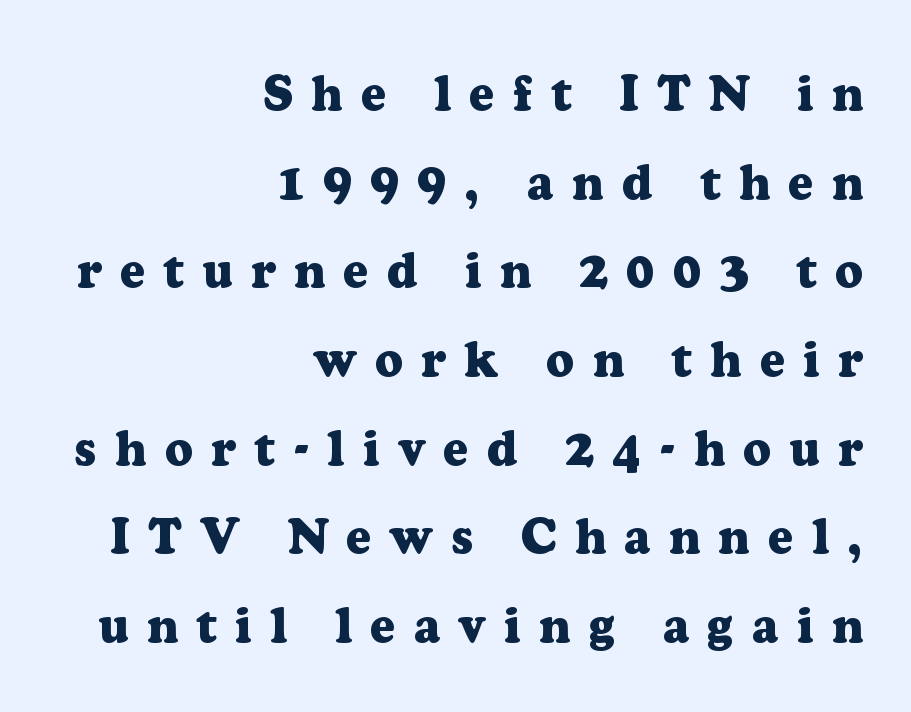
The image shows 49 px heavy serif type, upright; set right-aligned, line spacing 1.81x, unusually wide letter spacing (+0.37 em), not underlined; low stroke contrast and a medium x-height.
